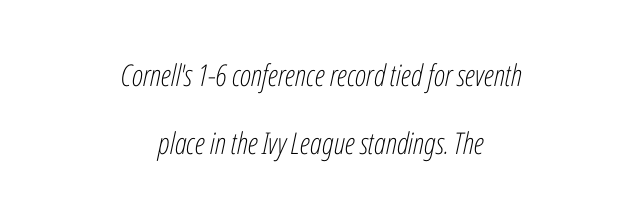
{"italic": "yes", "lean": "right", "slant_degrees": 12, "bold": "no", "weight": "light", "width": "condensed", "stroke_contrast": "low", "x_height": "medium", "monospaced": "no", "underline": "no", "align": "center", "line_spacing": "loose", "line_spacing_ratio": 2.28, "letter_spacing": "normal", "letter_spacing_em": 0.0, "glyph_px": 30}
